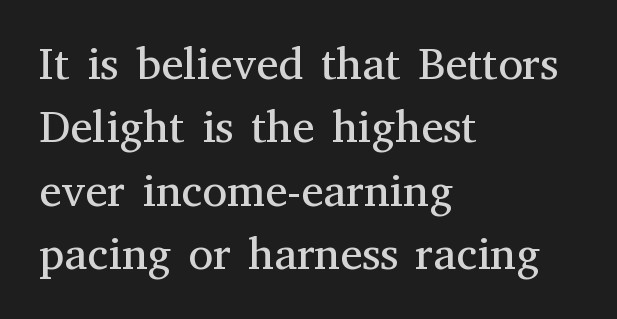
{"serif": "yes", "italic": "no", "bold": "no", "weight": "regular", "width": "normal", "stroke_contrast": "medium", "x_height": "medium", "monospaced": "no", "underline": "no", "align": "left", "line_spacing": "normal", "line_spacing_ratio": 1.41, "letter_spacing": "normal", "letter_spacing_em": 0.0, "glyph_px": 45}
